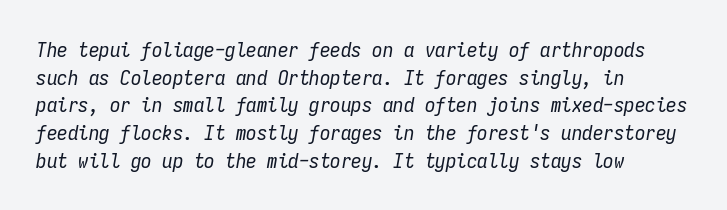
The image shows 21 px text type, italic (leaning right); set left-aligned, normal line spacing (1.32x), normal letter spacing, not underlined.
